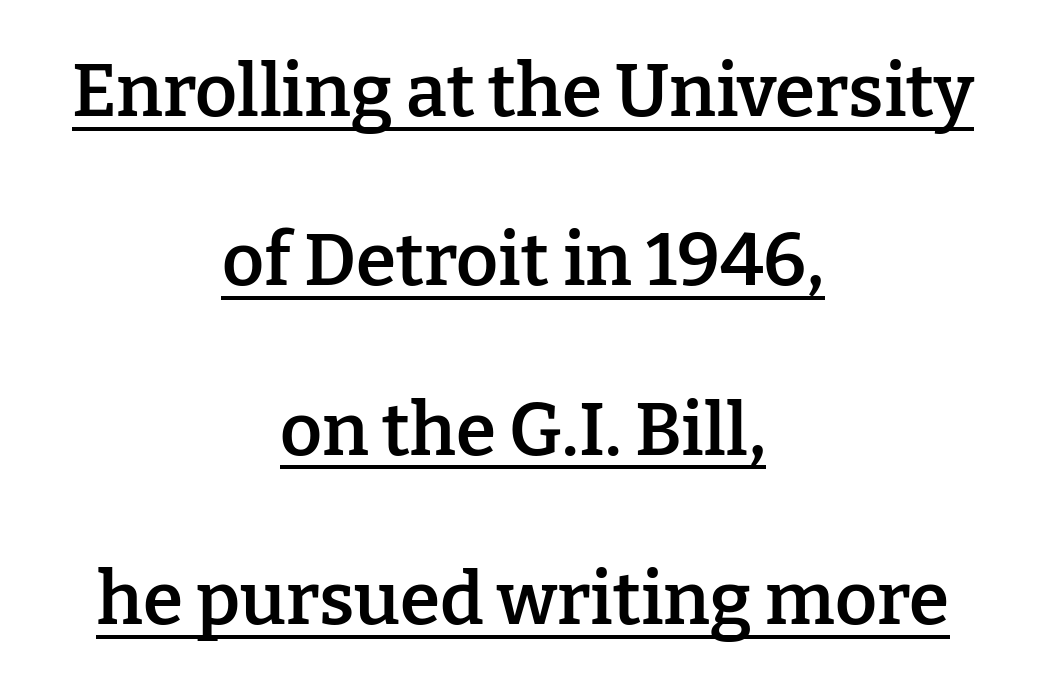
Think of a printed novel: that variable character pitch is what you see here. Standard letterfit; no display-style spreading of the glyphs. This is underlined copy, the kind a proofreader might mark for attention. The characters display serif detailing at their extremities. Quick note: not italic, upright.
